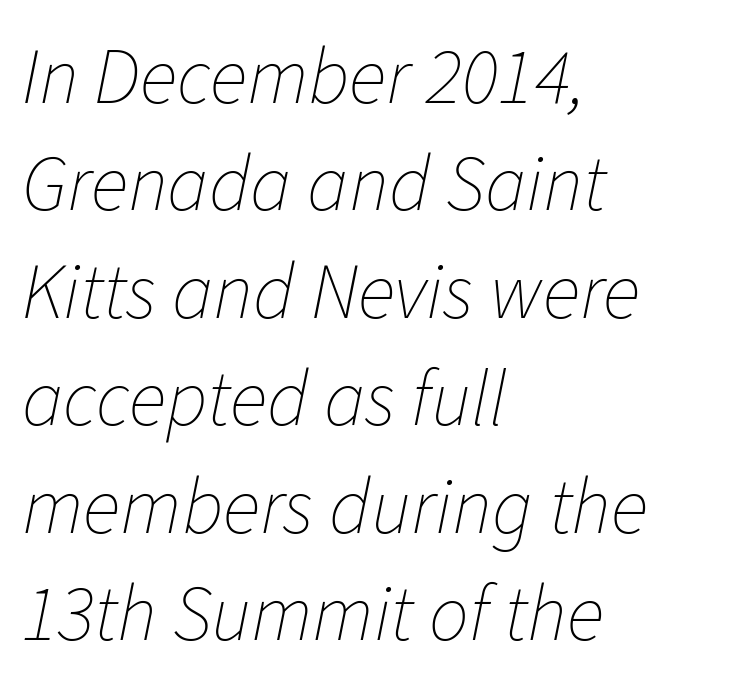
The image shows 79 px thin type, italic (leaning right); set left-aligned, normal line spacing (1.36x), normal letter spacing, not underlined; low stroke contrast and a medium x-height.
